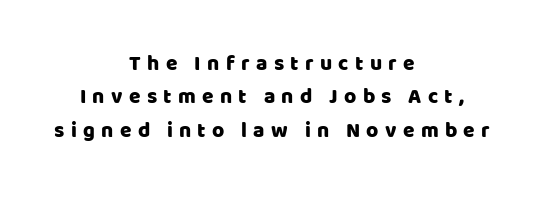
{"italic": "no", "underline": "no", "align": "center", "line_spacing": "normal", "line_spacing_ratio": 1.59, "letter_spacing": "wide", "letter_spacing_em": 0.3, "glyph_px": 21}
